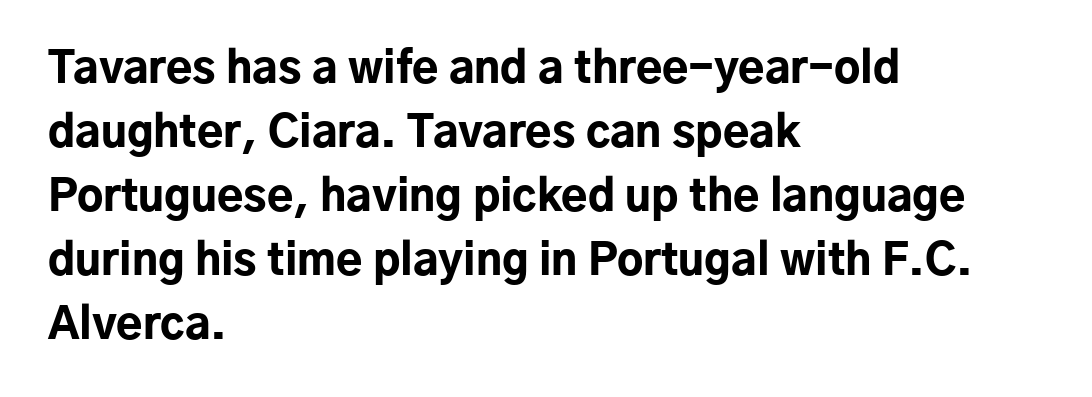
{"serif": "no", "italic": "no", "bold": "yes", "weight": "bold", "width": "normal", "stroke_contrast": "low", "x_height": "medium", "monospaced": "no", "underline": "no", "align": "left", "line_spacing": "normal", "line_spacing_ratio": 1.49, "letter_spacing": "normal", "letter_spacing_em": 0.0, "glyph_px": 43}
